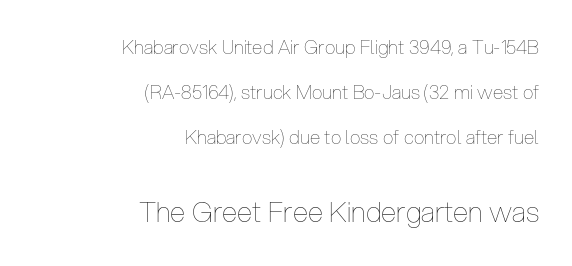
{"italic": "no", "bold": "no", "weight": "thin", "width": "condensed", "stroke_contrast": "low", "x_height": "medium", "monospaced": "no", "underline": "no", "align": "right", "line_spacing": "loose", "line_spacing_ratio": 2.38, "letter_spacing": "normal", "letter_spacing_em": 0.0, "larger_block": "second", "size_ratio": 1.47, "glyph_px": 28}
